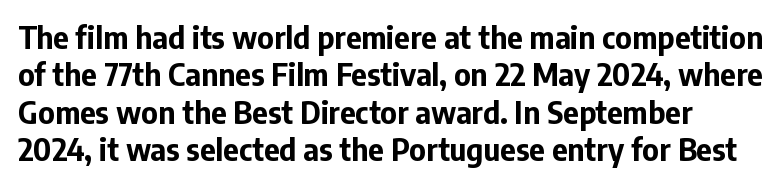
{"serif": "no", "italic": "no", "bold": "yes", "weight": "bold", "width": "normal", "stroke_contrast": "low", "x_height": "medium", "monospaced": "no", "underline": "no", "line_spacing": "normal", "line_spacing_ratio": 1.25, "letter_spacing": "normal", "letter_spacing_em": 0.0, "glyph_px": 30}
